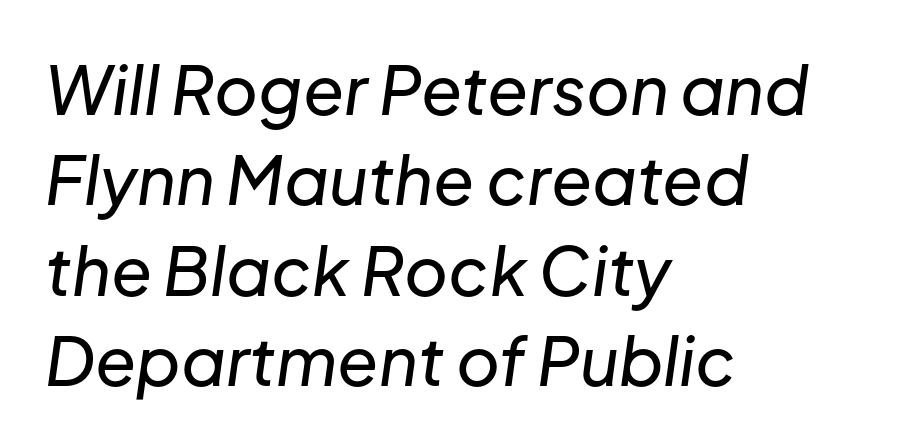
Q: Is the text italic (slanted)? A: Yes, it leans right by about 8 degrees.
Q: Is the text underlined? A: No.
Q: How is the paragraph aligned? A: Left-aligned.
Q: Is the spacing between letters normal or unusually wide? A: Normal.
Q: Is the spacing between lines tight, normal or loose? A: Normal.
Q: Width (condensed, normal, or wide)? A: Normal.
Q: Stroke contrast? A: Low.
Q: x-height? A: Medium.
Q: Monospaced? A: No.
